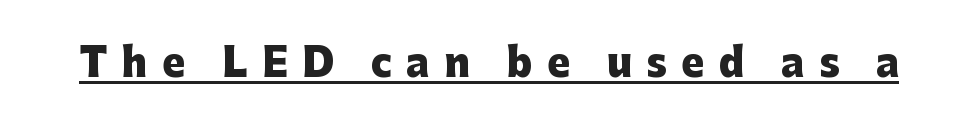
Q: Is the text bold? A: Yes.
Q: Is the text italic (slanted)? A: No, it is upright.
Q: Is the typeface a serif or a sans-serif typeface? A: Sans-serif.
Q: Is the text underlined? A: Yes.
Q: Is the spacing between letters normal or unusually wide? A: Unusually wide.
Q: Width (condensed, normal, or wide)? A: Normal.
Q: Stroke contrast? A: Low.
Q: x-height? A: Medium.
Q: Monospaced? A: No.
